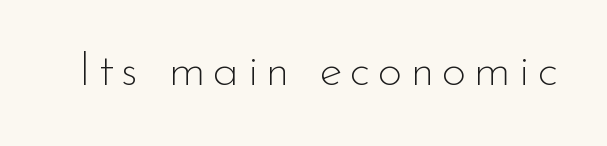
{"serif": "no", "italic": "no", "bold": "no", "weight": "thin", "width": "normal", "stroke_contrast": "low", "x_height": "small", "monospaced": "no", "underline": "no", "glyph_px": 48}
